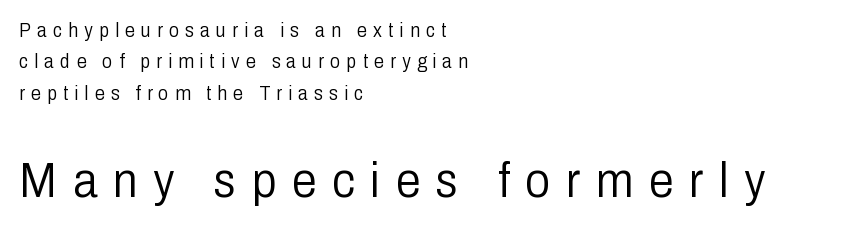
Q: Is the text bold? A: No.
Q: Is the text italic (slanted)? A: No, it is upright.
Q: Is the typeface a serif or a sans-serif typeface? A: Sans-serif.
Q: Is the text underlined? A: No.
Q: How is the paragraph aligned? A: Left-aligned.
Q: Is the spacing between letters normal or unusually wide? A: Unusually wide.
Q: Is the spacing between lines tight, normal or loose? A: Normal.
Q: Which block of text is set in a larger size, the first (top) or the second (bottom)? A: The second (bottom) one.
Q: Width (condensed, normal, or wide)? A: Condensed.
Q: Stroke contrast? A: Low.
Q: x-height? A: Medium.
Q: Monospaced? A: No.
